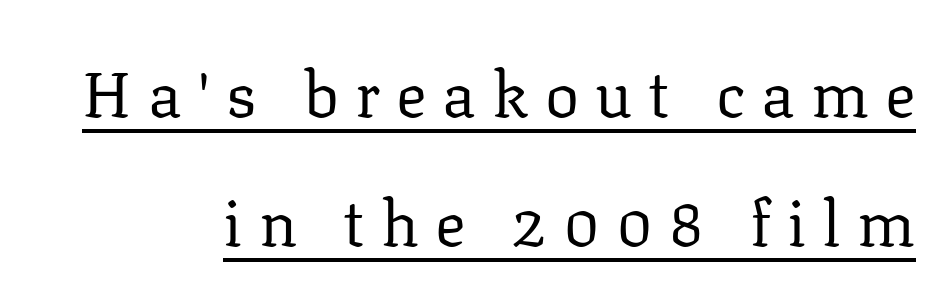
The image shows 64 px regular-weight serif type, upright; set right-aligned, loose line spacing (2.02x), unusually wide letter spacing (+0.25 em), underlined; low stroke contrast and a medium x-height.
